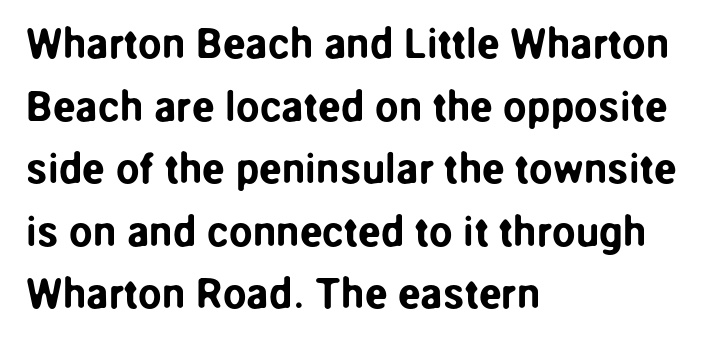
Q: Is the text italic (slanted)? A: No, it is upright.
Q: Is the typeface a serif or a sans-serif typeface? A: Sans-serif.
Q: Is the text underlined? A: No.
Q: How is the paragraph aligned? A: Left-aligned.
Q: Is the spacing between letters normal or unusually wide? A: Normal.
Q: Is the spacing between lines tight, normal or loose? A: Normal.
Q: Width (condensed, normal, or wide)? A: Normal.
Q: Stroke contrast? A: Low.
Q: x-height? A: Medium.
Q: Monospaced? A: No.
